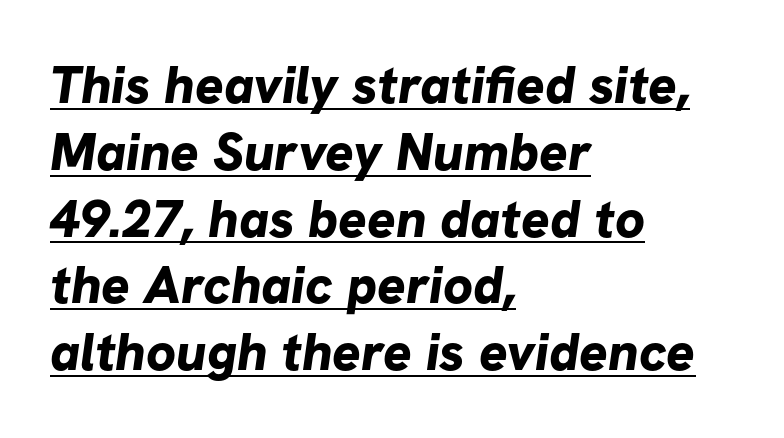
The image shows 53 px bold sans-serif type; set left-aligned, normal line spacing (1.26x), normal letter spacing, underlined; low stroke contrast and a medium x-height.
